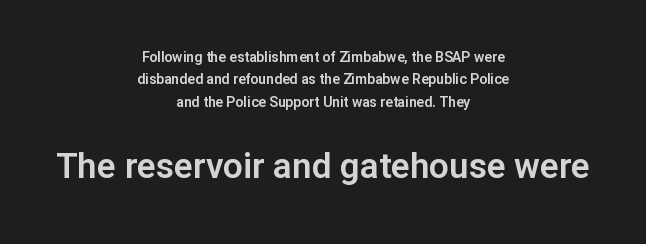
{"serif": "no", "italic": "no", "width": "normal", "stroke_contrast": "low", "x_height": "medium", "monospaced": "no", "underline": "no", "align": "center", "line_spacing": "normal", "line_spacing_ratio": 1.59, "letter_spacing": "normal", "letter_spacing_em": 0.0, "larger_block": "second", "size_ratio": 2.5, "glyph_px": 35}
